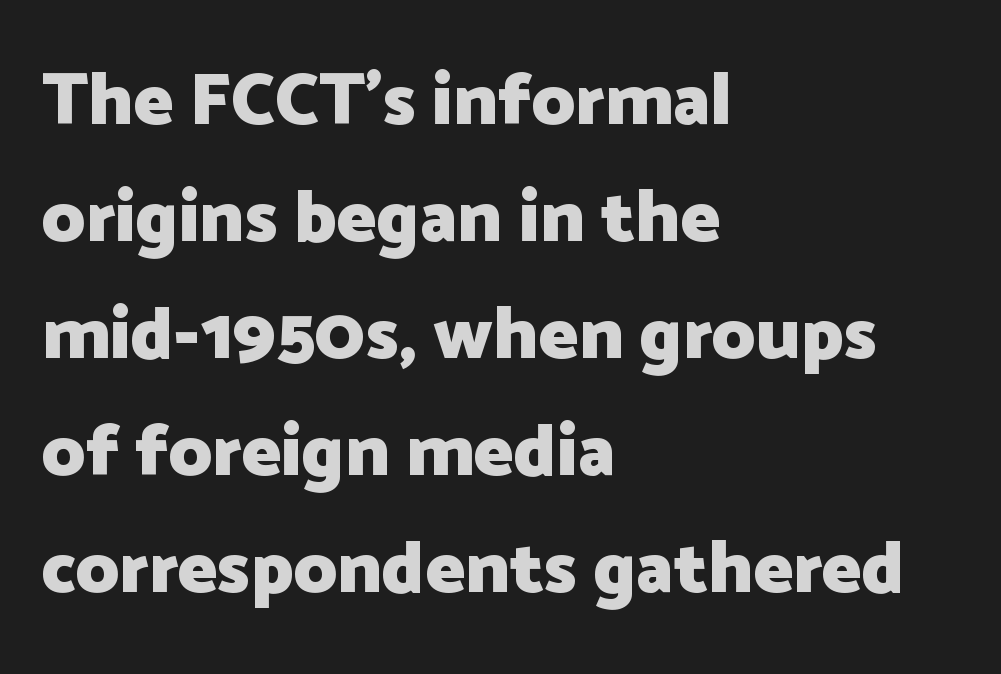
The image shows 74 px heavy sans-serif type, upright; set left-aligned, normal line spacing (1.58x), normal letter spacing, not underlined; low stroke contrast and a medium x-height.
